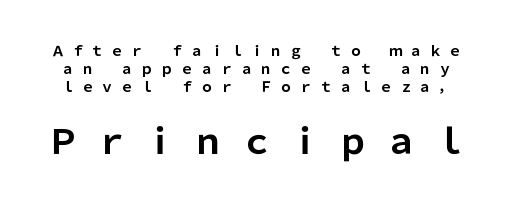
Ascenders rise straight up at ninety degrees. The passage shown is typed in a proportional face where columns would drift. Each glyph is drawn with heavy, bold strokes. Interline gaps are of average width in this sample.
